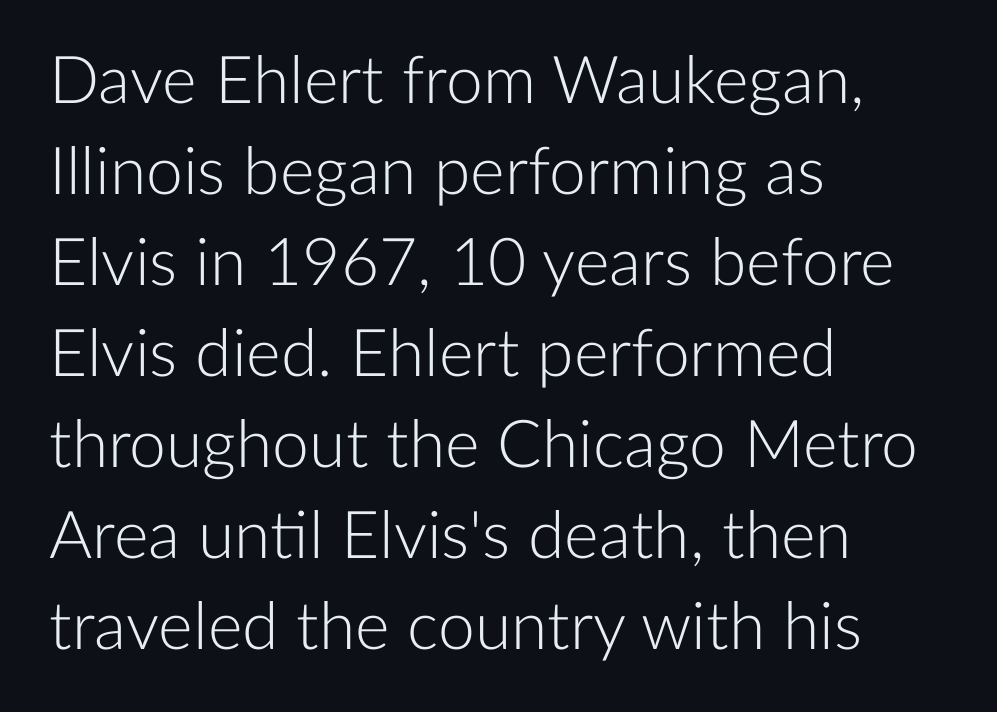
{"serif": "no", "italic": "no", "bold": "no", "weight": "light", "width": "normal", "stroke_contrast": "low", "x_height": "medium", "monospaced": "no", "underline": "no", "align": "left", "line_spacing": "normal", "line_spacing_ratio": 1.38, "letter_spacing": "normal", "letter_spacing_em": 0.0, "glyph_px": 66}
